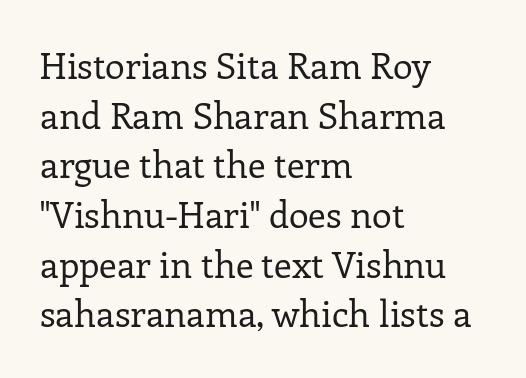
The image shows 36 px regular-weight serif type, upright; set left-aligned, normal line spacing (1.38x), normal letter spacing, not underlined; low stroke contrast and a medium x-height.
